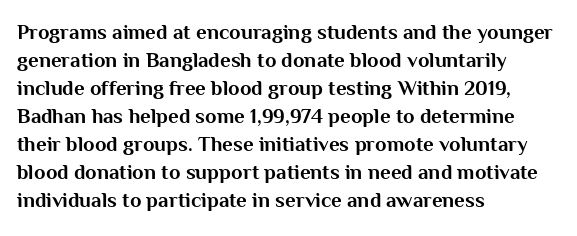
The image shows 21 px bold type, upright; set left-aligned, normal line spacing (1.33x), normal letter spacing, not underlined.
